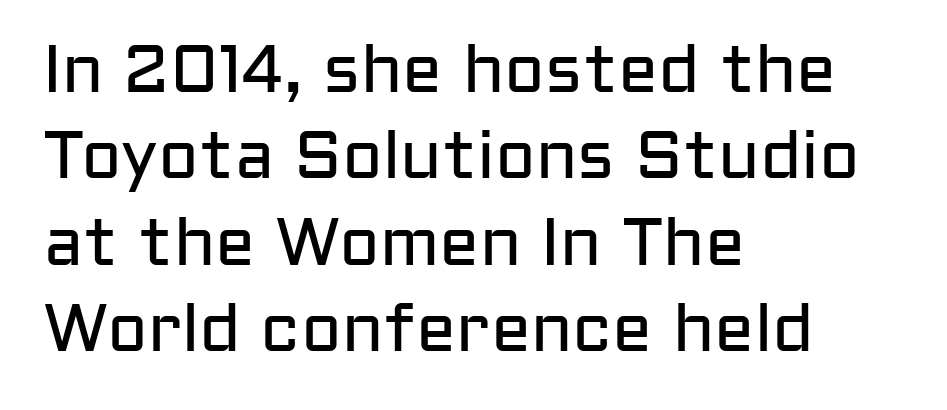
{"serif": "no", "italic": "no", "bold": "no", "weight": "regular", "width": "normal", "stroke_contrast": "low", "x_height": "medium", "monospaced": "no", "underline": "no", "align": "left", "line_spacing": "normal", "line_spacing_ratio": 1.29, "letter_spacing": "normal", "letter_spacing_em": 0.0, "glyph_px": 67}
